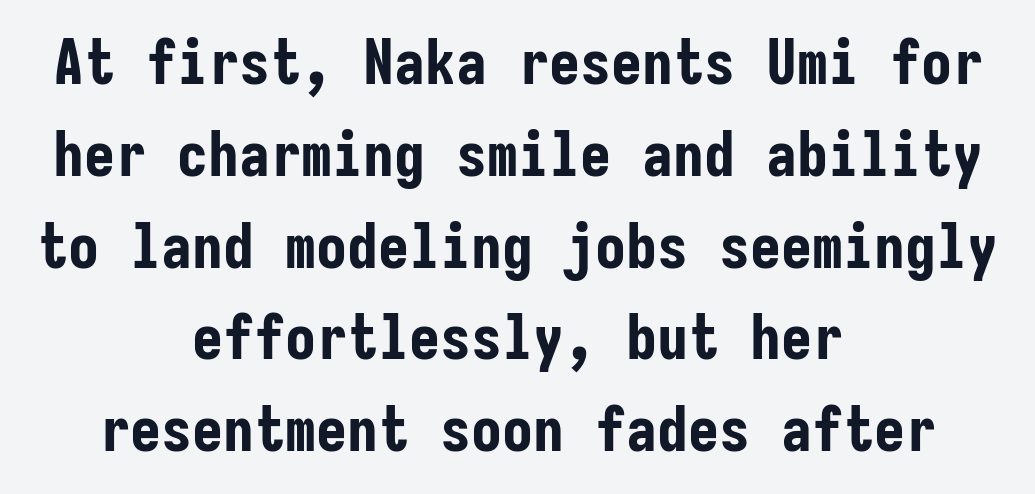
Q: Is the text bold? A: Yes.
Q: Is the text italic (slanted)? A: No, it is upright.
Q: Is the typeface a serif or a sans-serif typeface? A: Sans-serif.
Q: Is the text underlined? A: No.
Q: How is the paragraph aligned? A: Centered.
Q: Is the spacing between letters normal or unusually wide? A: Normal.
Q: Is the spacing between lines tight, normal or loose? A: Normal.
Q: Width (condensed, normal, or wide)? A: Condensed.
Q: Stroke contrast? A: Low.
Q: x-height? A: Medium.
Q: Monospaced? A: Yes.
